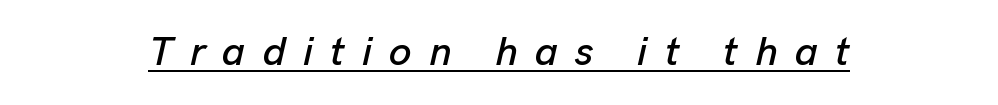
These lines are rendered in a variable-pitch font. The text block is weighted toward neither margin, spreading evenly from the middle. These characters rest on top of a visible drawn line. In terms of letterspacing, this is a distinctly airy, spread setting. Would a proofreader flag this as italicized? Yes.
